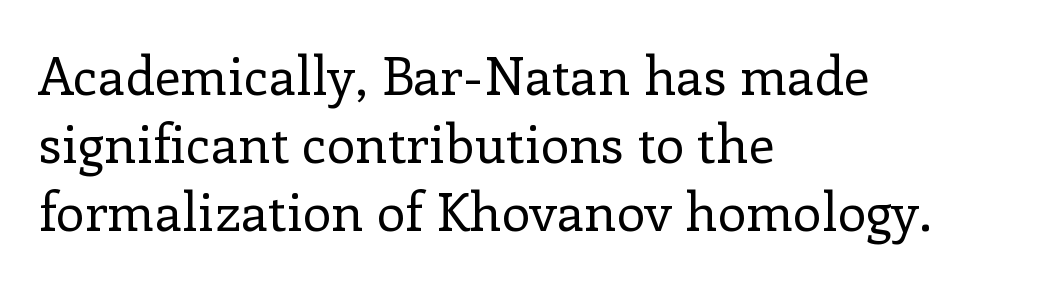
Q: Is the text bold? A: No.
Q: Is the text italic (slanted)? A: No, it is upright.
Q: Is the typeface a serif or a sans-serif typeface? A: Serif.
Q: Is the text underlined? A: No.
Q: How is the paragraph aligned? A: Left-aligned.
Q: Is the spacing between letters normal or unusually wide? A: Normal.
Q: Is the spacing between lines tight, normal or loose? A: Normal.
Q: Width (condensed, normal, or wide)? A: Normal.
Q: Stroke contrast? A: Low.
Q: x-height? A: Medium.
Q: Monospaced? A: No.
